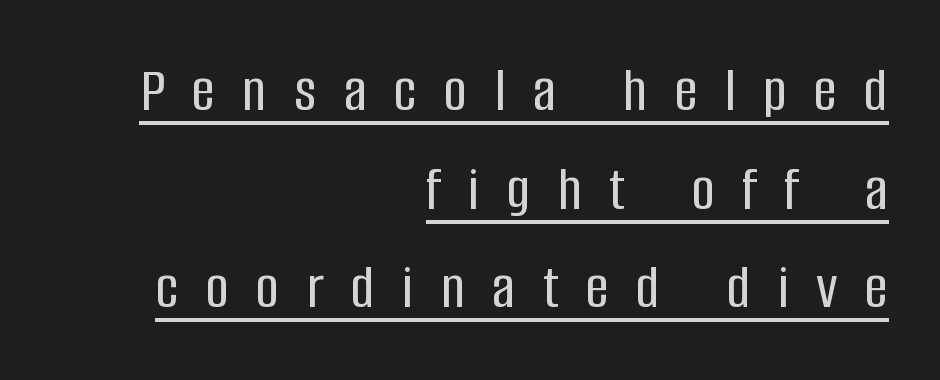
The image shows 64 px condensed sans-serif type, upright; set right-aligned, normal line spacing (1.54x), unusually wide letter spacing (+0.43 em), underlined; low stroke contrast and a large x-height.
